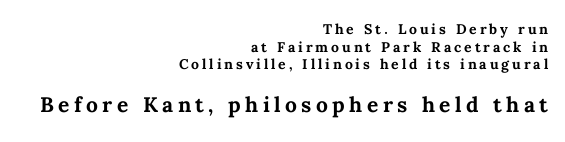
The image shows 21 px bold type, upright; set right-aligned, normal line spacing (1.26x), unusually wide letter spacing (+0.21 em), not underlined; the second (bottom) block is 1.5x larger.
